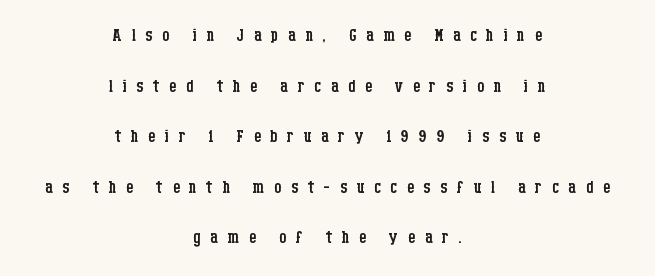
Q: Is the text bold? A: No.
Q: Is the text italic (slanted)? A: No, it is upright.
Q: Is the text underlined? A: No.
Q: How is the paragraph aligned? A: Centered.
Q: Is the spacing between letters normal or unusually wide? A: Unusually wide.
Q: Is the spacing between lines tight, normal or loose? A: Loose.
